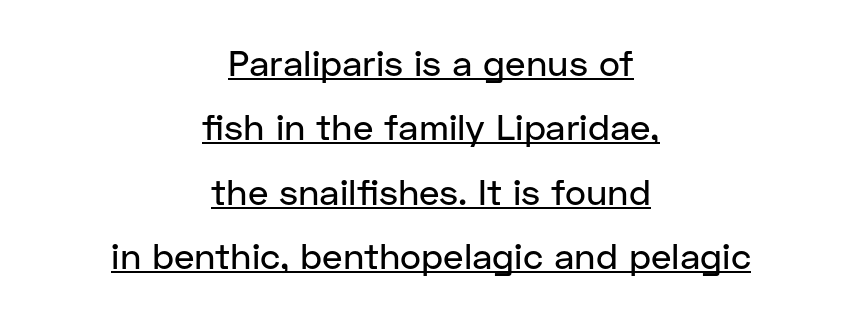
The image shows 36 px sans-serif type, upright; set centered, line spacing 1.79x, normal letter spacing, underlined; low stroke contrast and a medium x-height.
